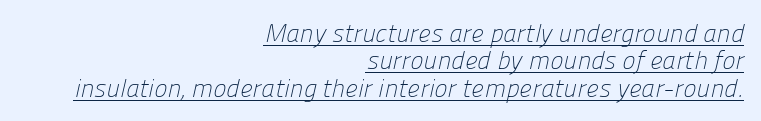
{"bold": "no", "underline": "yes", "align": "right", "line_spacing": "tight", "line_spacing_ratio": 1.1, "letter_spacing": "normal", "letter_spacing_em": 0.0, "glyph_px": 25}
